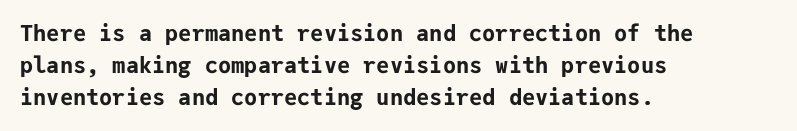
Q: Is the text bold? A: Yes.
Q: Is the text italic (slanted)? A: No, it is upright.
Q: Is the text underlined? A: No.
Q: How is the paragraph aligned? A: Left-aligned.
Q: Is the spacing between letters normal or unusually wide? A: Normal.
Q: Is the spacing between lines tight, normal or loose? A: Normal.
